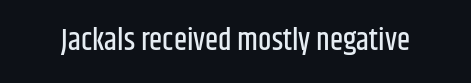
Q: Is the text italic (slanted)? A: No, it is upright.
Q: Is the typeface a serif or a sans-serif typeface? A: Sans-serif.
Q: Is the text underlined? A: No.
Q: Is the spacing between letters normal or unusually wide? A: Normal.
Q: Width (condensed, normal, or wide)? A: Condensed.
Q: Stroke contrast? A: Low.
Q: x-height? A: Large.
Q: Monospaced? A: No.
